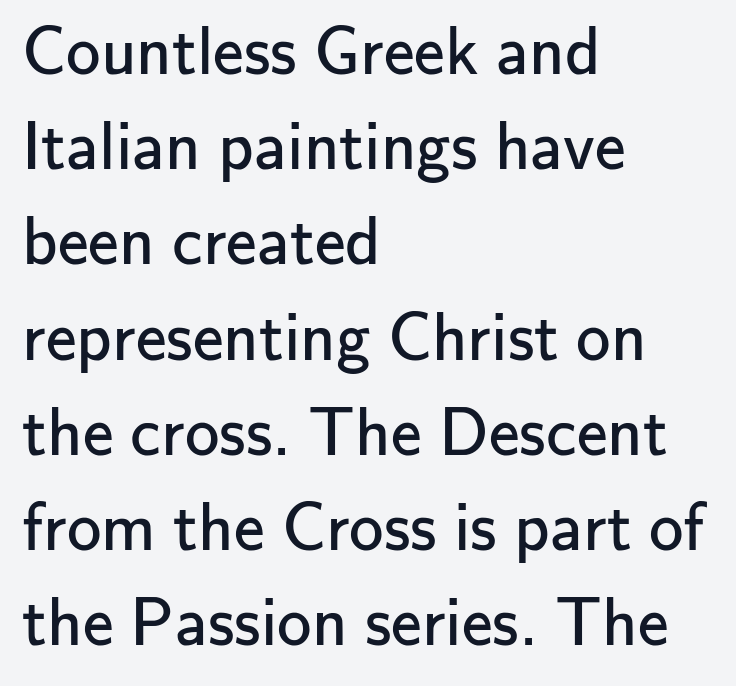
The image shows 69 px regular-weight sans-serif type, upright; set left-aligned, normal line spacing (1.38x), normal letter spacing, not underlined; low stroke contrast and a small x-height.
